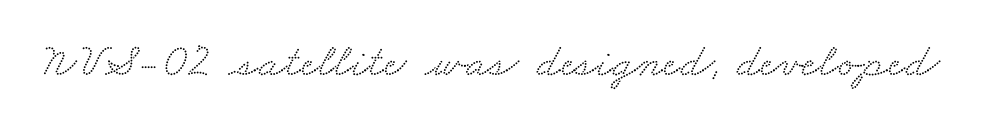
Anything drawn beneath the words? Only blank space. Does the type have serifs? Yes, each stem ends in a small foot. The face used here is proportionally spaced, like ordinary book or web type. Nobody touched the tracking dial on this one.
